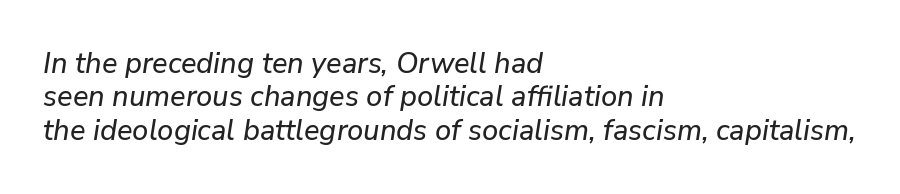
Q: Is the text italic (slanted)? A: Yes, it leans right by about 9 degrees.
Q: Is the text underlined? A: No.
Q: How is the paragraph aligned? A: Left-aligned.
Q: Is the spacing between letters normal or unusually wide? A: Normal.
Q: Is the spacing between lines tight, normal or loose? A: Tight.
Q: Width (condensed, normal, or wide)? A: Normal.
Q: Stroke contrast? A: Low.
Q: x-height? A: Medium.
Q: Monospaced? A: No.
